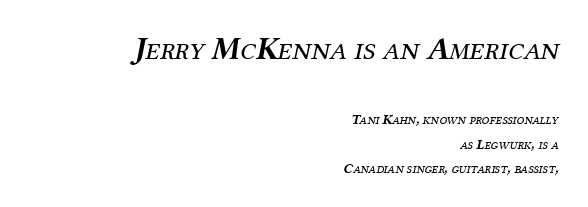
The image shows 32 px regular-weight serif type, italic (leaning right); set right-aligned, line spacing 1.74x, normal letter spacing, not underlined; the first (top) block is 2.29x larger; medium stroke contrast and a medium x-height.
